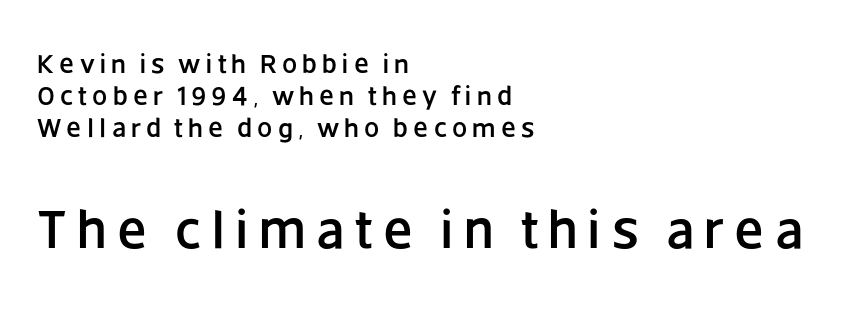
{"serif": "no", "italic": "no", "width": "normal", "stroke_contrast": "low", "x_height": "large", "monospaced": "no", "underline": "no", "align": "left", "line_spacing_ratio": 1.19, "larger_block": "second", "size_ratio": 2.0, "glyph_px": 54}
